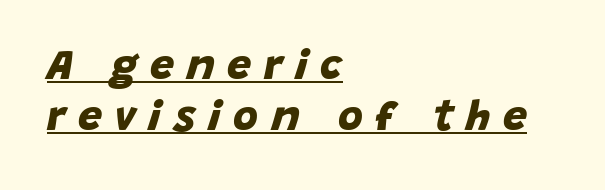
{"serif": "no", "bold": "yes", "weight": "bold", "width": "normal", "stroke_contrast": "low", "x_height": "large", "monospaced": "no", "underline": "yes", "align": "left", "line_spacing_ratio": 1.19, "letter_spacing": "wide", "letter_spacing_em": 0.29, "glyph_px": 43}
